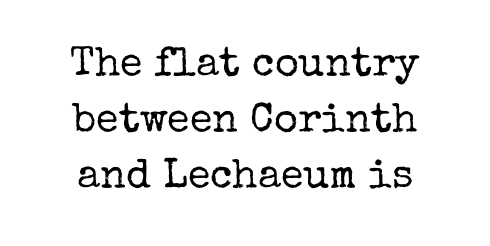
The image shows 41 px regular-weight serif type, upright; set normal line spacing (1.36x), normal letter spacing, not underlined; low stroke contrast and a medium x-height.
